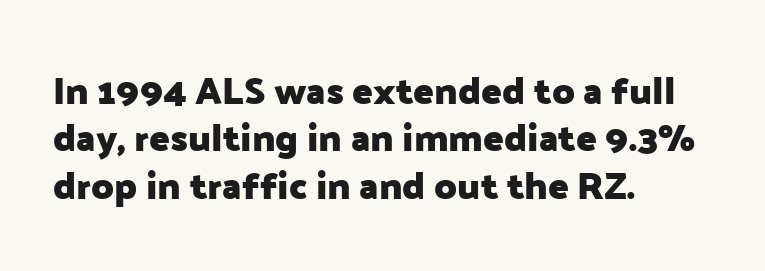
{"serif": "no", "italic": "no", "bold": "yes", "weight": "heavy", "width": "normal", "stroke_contrast": "low", "x_height": "medium", "monospaced": "no", "underline": "no", "align": "left", "line_spacing": "normal", "line_spacing_ratio": 1.25, "letter_spacing": "normal", "letter_spacing_em": 0.0, "glyph_px": 38}
